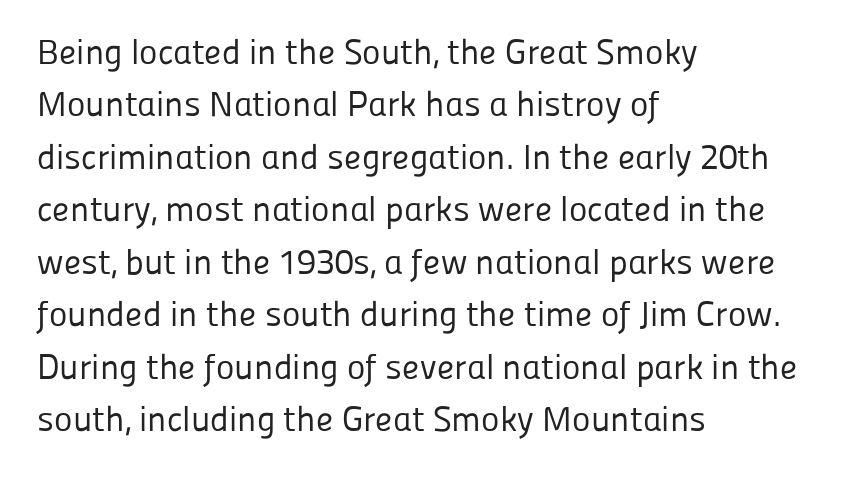
The image shows 35 px regular-weight sans-serif type, upright; set left-aligned, normal line spacing (1.5x), normal letter spacing, not underlined; low stroke contrast and a medium x-height.
